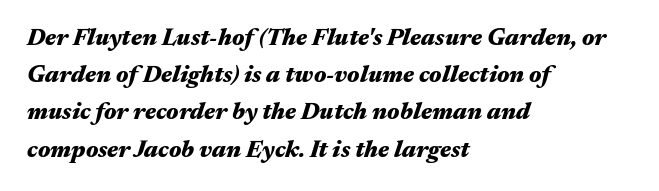
{"italic": "yes", "lean": "right", "slant_degrees": 17, "bold": "yes", "underline": "no", "align": "left", "line_spacing": "normal", "line_spacing_ratio": 1.55, "letter_spacing": "normal", "letter_spacing_em": 0.0, "glyph_px": 24}
